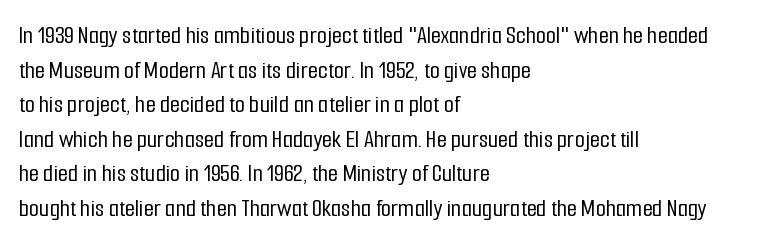
The image shows 26 px text type, upright; set left-aligned, normal line spacing (1.33x), normal letter spacing, not underlined.
